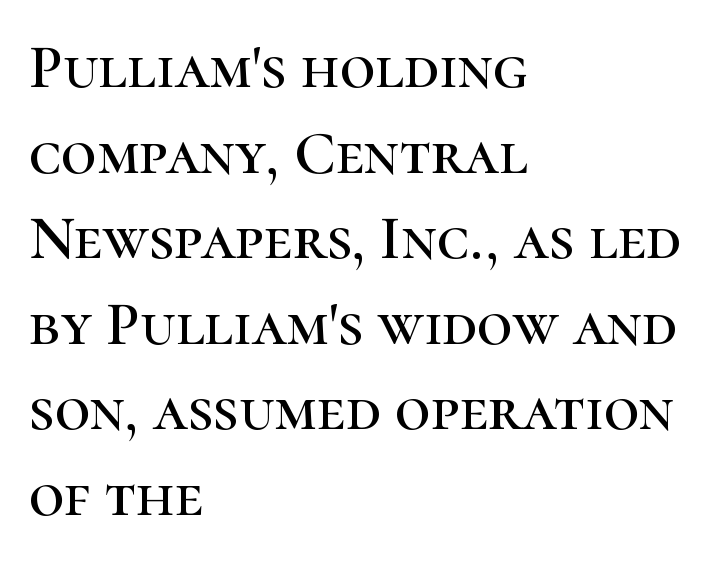
Observe the ordinary spacing: letters are neighbours, not strangers. A roman cut, with each character standing at attention. The passage shown is not underscored anywhere. The passage shown is typeset with a serif family.
